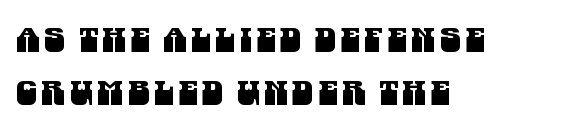
The image shows 34 px condensed sans-serif type; set left-aligned, normal line spacing (1.56x), not underlined; medium stroke contrast and a large x-height.
